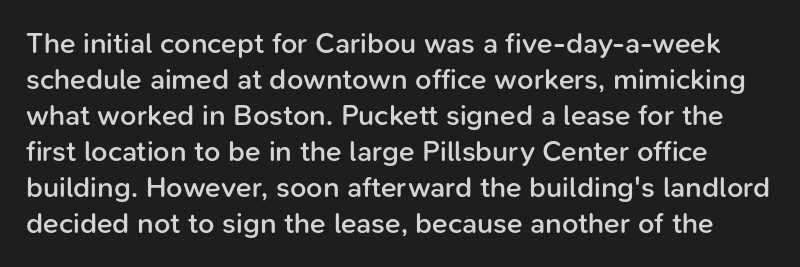
{"serif": "no", "italic": "no", "bold": "semi", "weight": "semibold", "width": "normal", "stroke_contrast": "low", "x_height": "medium", "monospaced": "no", "underline": "no", "line_spacing_ratio": 1.24, "letter_spacing": "normal", "letter_spacing_em": 0.0, "glyph_px": 29}
